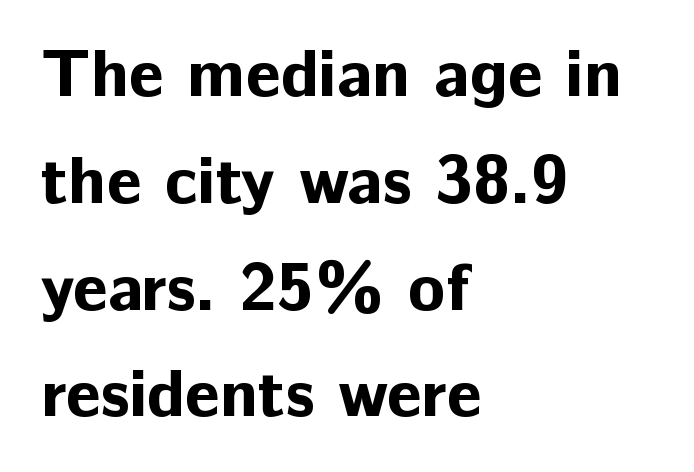
The image shows 68 px bold sans-serif type, upright; set left-aligned, normal line spacing (1.57x), normal letter spacing, not underlined; low stroke contrast and a medium x-height.
